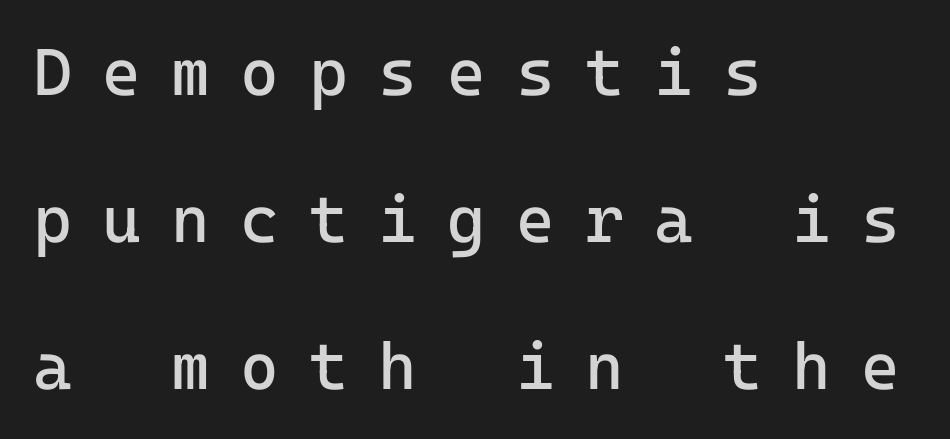
{"serif": "no", "italic": "no", "bold": "no", "weight": "regular", "width": "normal", "stroke_contrast": "low", "x_height": "medium", "monospaced": "yes", "underline": "no", "align": "left", "line_spacing": "loose", "line_spacing_ratio": 2.23, "letter_spacing": "wide", "letter_spacing_em": 0.46, "glyph_px": 66}
